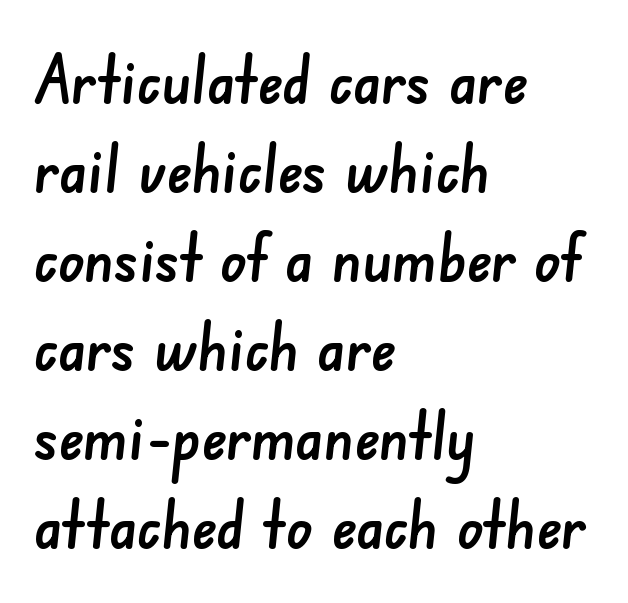
{"serif": "no", "width": "normal", "stroke_contrast": "low", "x_height": "small", "monospaced": "no", "underline": "no", "align": "left", "line_spacing": "normal", "line_spacing_ratio": 1.35, "letter_spacing": "normal", "letter_spacing_em": 0.0, "glyph_px": 66}
